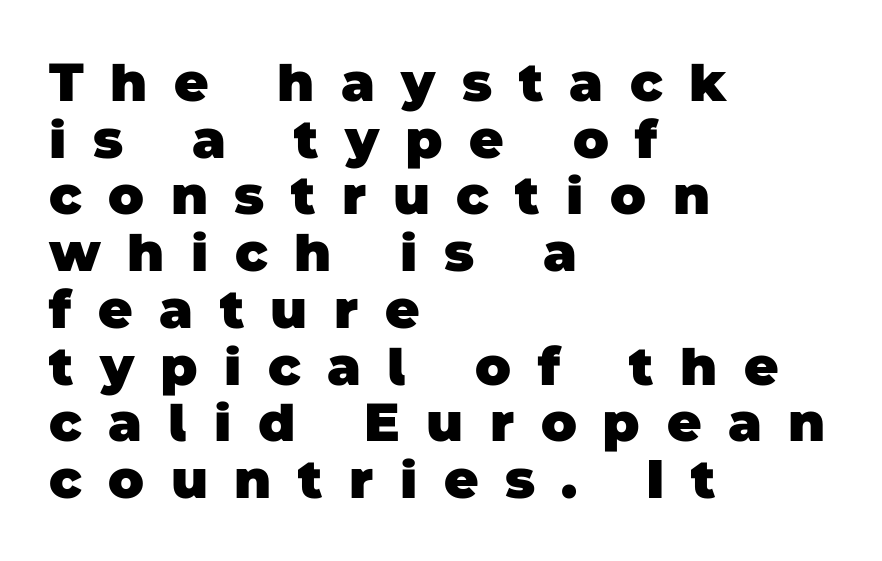
The image shows 53 px heavy sans-serif type; set left-aligned, tight line spacing (1.07x), unusually wide letter spacing (+0.5 em), not underlined; low stroke contrast and a large x-height.
